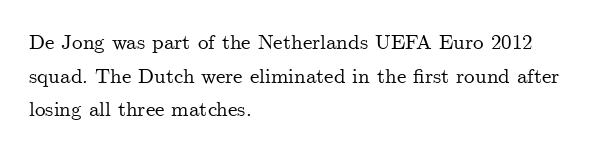
Q: Is the text italic (slanted)? A: No, it is upright.
Q: Is the text underlined? A: No.
Q: How is the paragraph aligned? A: Left-aligned.
Q: Is the spacing between letters normal or unusually wide? A: Normal.
Q: Is the spacing between lines tight, normal or loose? A: Normal.
